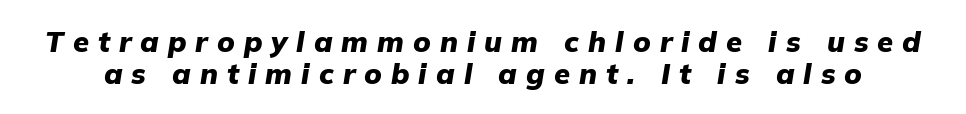
{"italic": "yes", "lean": "right", "slant_degrees": 9, "bold": "yes", "weight": "heavy", "width": "normal", "stroke_contrast": "low", "x_height": "medium", "monospaced": "no", "underline": "no", "line_spacing": "tight", "line_spacing_ratio": 1.09, "letter_spacing": "wide", "letter_spacing_em": 0.31, "glyph_px": 29}
